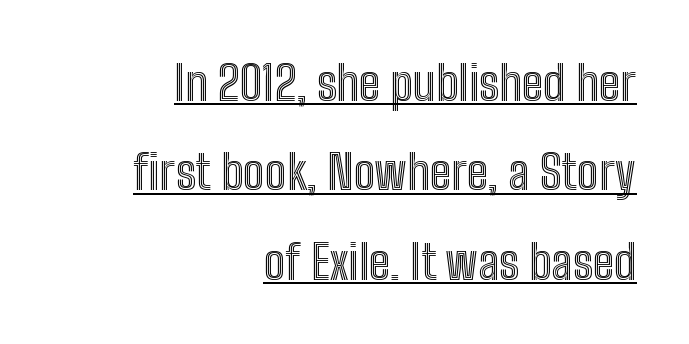
Q: Is the text italic (slanted)? A: No, it is upright.
Q: Is the text underlined? A: Yes.
Q: How is the paragraph aligned? A: Right-aligned.
Q: Is the spacing between letters normal or unusually wide? A: Normal.
Q: Width (condensed, normal, or wide)? A: Condensed.
Q: x-height? A: Medium.
Q: Monospaced? A: No.
